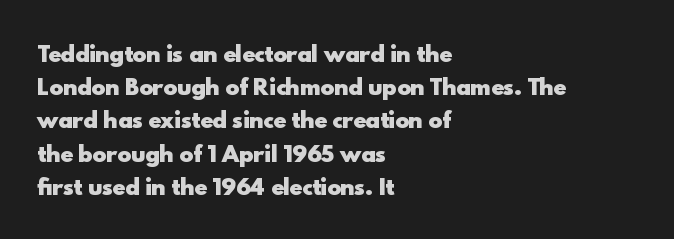
The font is running at its bold setting. Letters rest on an invisible, unmarked baseline. Students, note that the glyphs here touch the page at normal intervals. The rendering anchors every line to the left-hand side.
